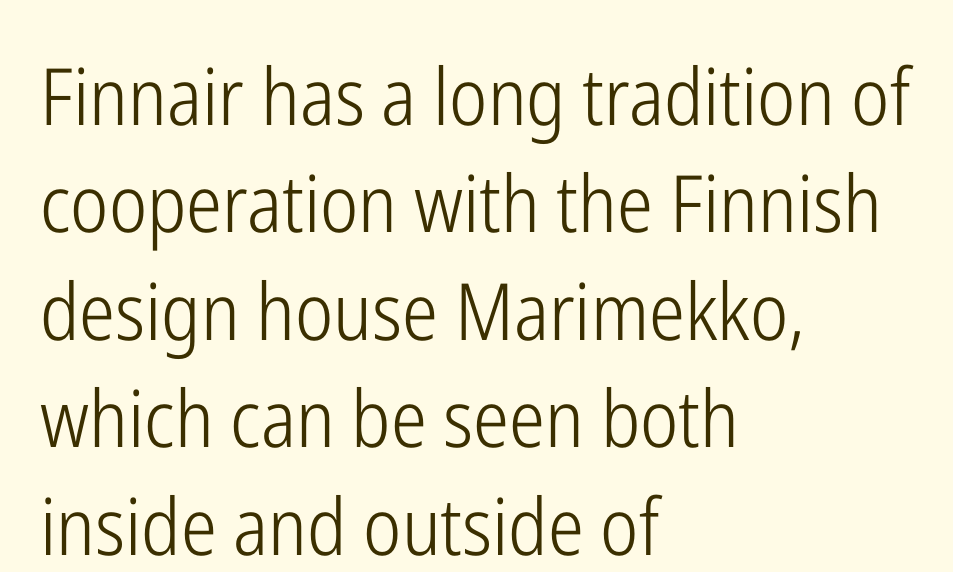
Q: Is the text bold? A: No.
Q: Is the text italic (slanted)? A: No, it is upright.
Q: Is the typeface a serif or a sans-serif typeface? A: Sans-serif.
Q: Is the text underlined? A: No.
Q: How is the paragraph aligned? A: Left-aligned.
Q: Is the spacing between letters normal or unusually wide? A: Normal.
Q: Is the spacing between lines tight, normal or loose? A: Normal.
Q: Width (condensed, normal, or wide)? A: Condensed.
Q: Stroke contrast? A: Low.
Q: x-height? A: Medium.
Q: Monospaced? A: No.
